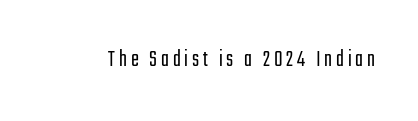
Q: Is the text bold? A: No.
Q: Is the text italic (slanted)? A: No, it is upright.
Q: Is the text underlined? A: No.
